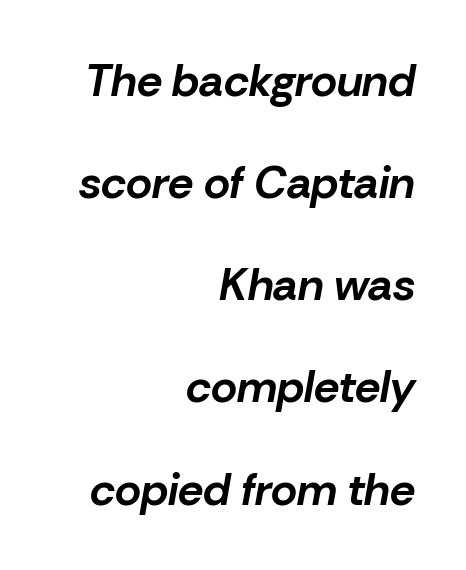
Q: Is the text bold? A: Yes.
Q: Is the text italic (slanted)? A: Yes, it leans right by about 10 degrees.
Q: Is the text underlined? A: No.
Q: How is the paragraph aligned? A: Right-aligned.
Q: Is the spacing between letters normal or unusually wide? A: Normal.
Q: Is the spacing between lines tight, normal or loose? A: Loose.
Q: Width (condensed, normal, or wide)? A: Normal.
Q: Stroke contrast? A: Low.
Q: x-height? A: Medium.
Q: Monospaced? A: No.
